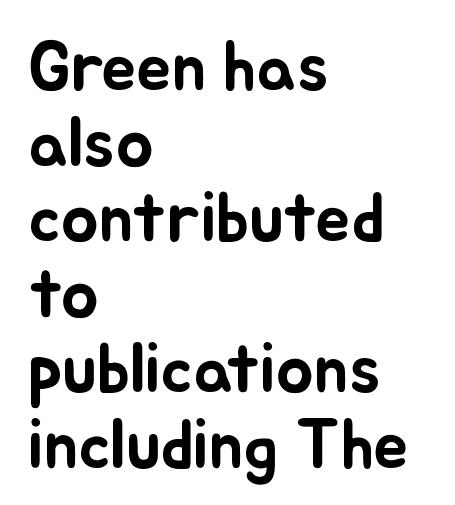
The glyphs are unaccompanied by any horizontal stroke below them. Left-aligned paragraph, ragged on the right. The line-height multiplier appears low, near solid setting. Think of a printed novel: that variable character pitch is what you see here. Quick note: not italic, upright. Spacing between characters is what you'd get straight out of the box.
